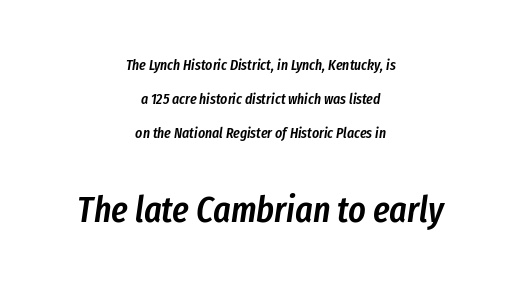
The image shows 37 px semibold, condensed type, italic (leaning right); set centered, loose line spacing (2.28x), normal letter spacing, not underlined; the second (bottom) block is 2.47x larger; low stroke contrast and a medium x-height.
